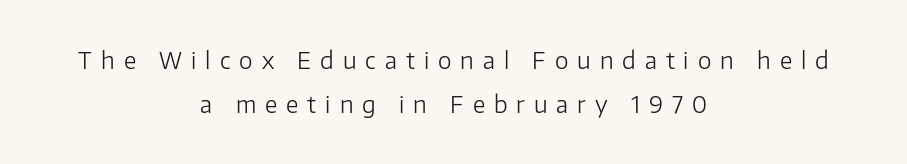
Q: Is the text bold? A: No.
Q: Is the text italic (slanted)? A: No, it is upright.
Q: Is the text underlined? A: No.
Q: How is the paragraph aligned? A: Centered.
Q: Is the spacing between letters normal or unusually wide? A: Unusually wide.
Q: Is the spacing between lines tight, normal or loose? A: Loose.
